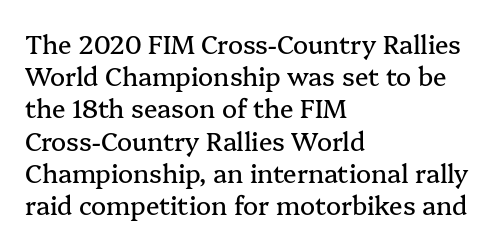
{"italic": "no", "underline": "no", "align": "left", "line_spacing": "normal", "line_spacing_ratio": 1.29, "letter_spacing": "normal", "letter_spacing_em": 0.0, "glyph_px": 25}
